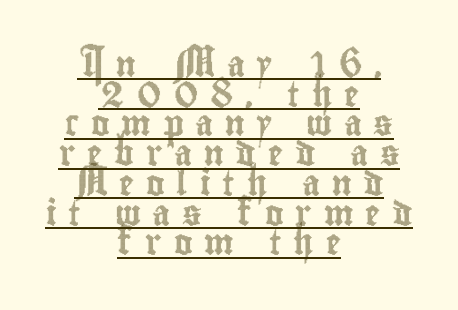
{"italic": "no", "underline": "yes", "align": "center", "line_spacing_ratio": 1.19, "letter_spacing": "wide", "letter_spacing_em": 0.47, "glyph_px": 25}
